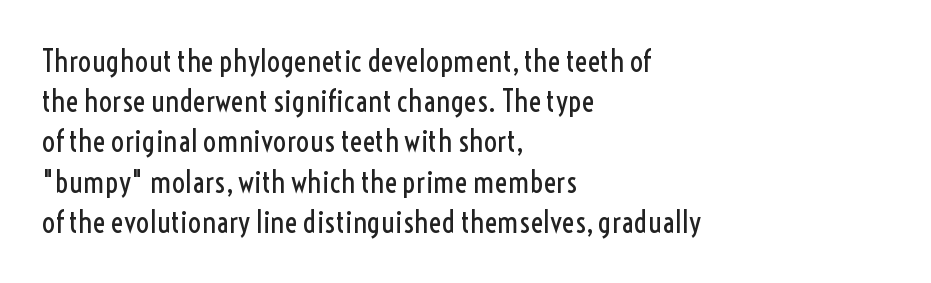
The image shows 30 px regular-weight, condensed sans-serif type, upright; set left-aligned, normal line spacing (1.34x), normal letter spacing, not underlined; a medium x-height.
